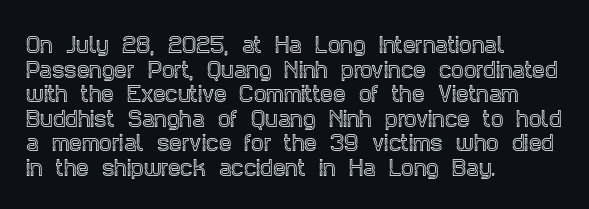
Q: Is the text italic (slanted)? A: No, it is upright.
Q: Is the text underlined? A: No.
Q: How is the paragraph aligned? A: Left-aligned.
Q: Is the spacing between letters normal or unusually wide? A: Normal.
